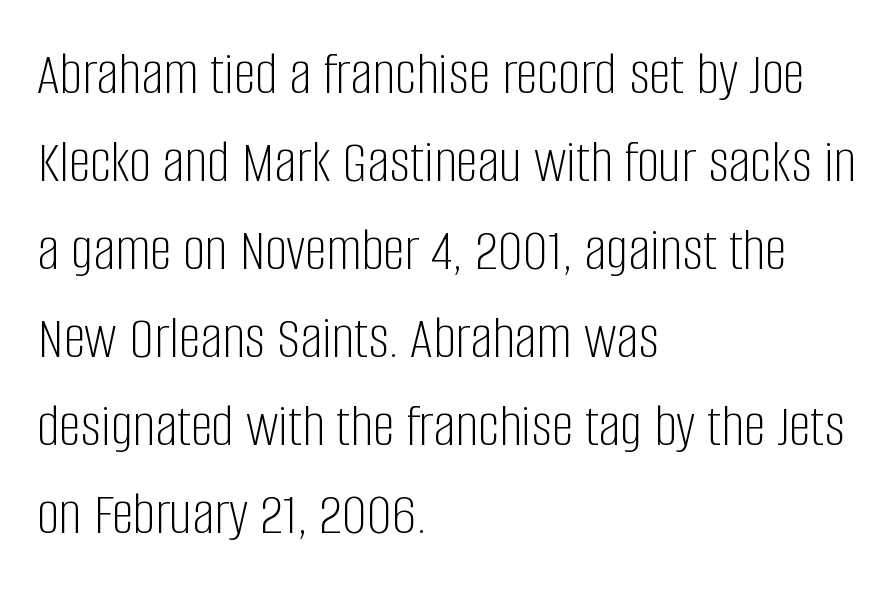
{"serif": "no", "italic": "no", "bold": "no", "weight": "light", "width": "condensed", "stroke_contrast": "low", "x_height": "large", "monospaced": "no", "underline": "no", "align": "left", "line_spacing": "normal", "line_spacing_ratio": 1.42, "letter_spacing": "normal", "letter_spacing_em": 0.0, "glyph_px": 62}
